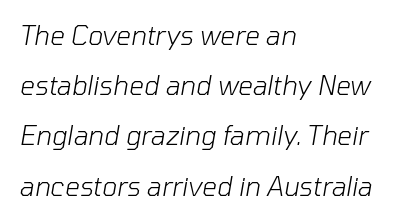
The weight tops out at a normal text grade. Tracking here is standard; glyphs follow each other at the usual distance. In CSS terms this would be text-align: left. The passage shown stacks its lines with a broad gap. Nobody drew a line under any word here. Every character sits at an angle, as italics do.
